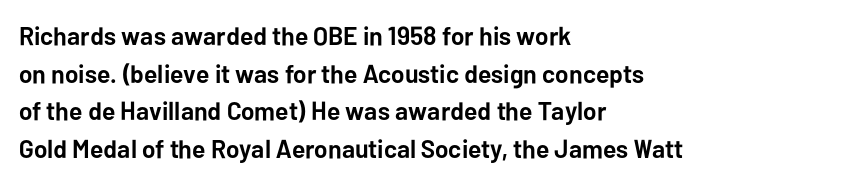
The image shows 26 px bold type, upright; set left-aligned, normal line spacing (1.45x), normal letter spacing, not underlined.
